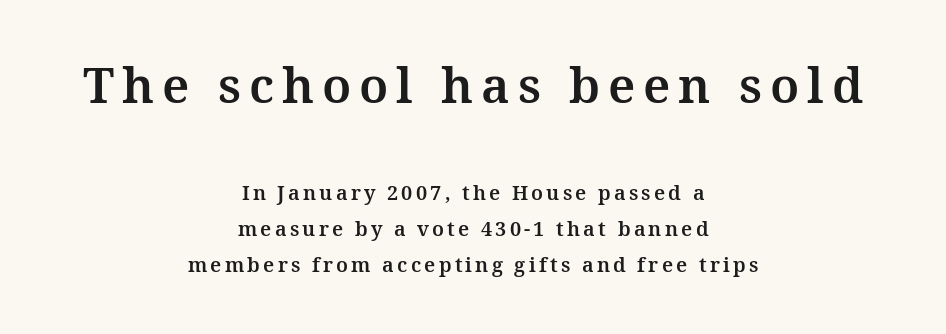
{"serif": "yes", "italic": "no", "width": "normal", "stroke_contrast": "medium", "x_height": "medium", "monospaced": "no", "underline": "no", "align": "center", "line_spacing_ratio": 1.81, "larger_block": "first", "size_ratio": 2.45, "glyph_px": 49}
